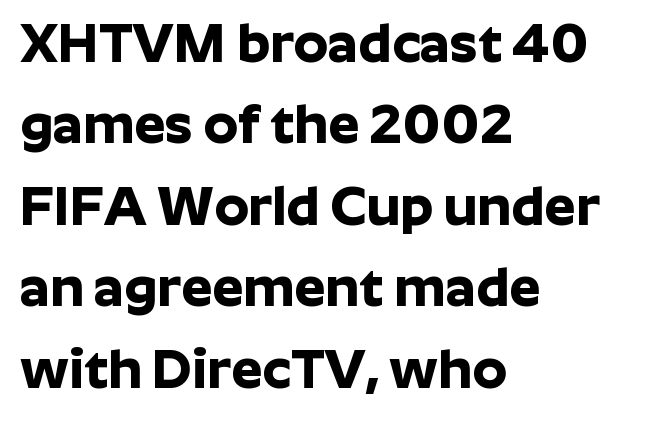
The image shows 55 px bold sans-serif type, upright; set left-aligned, normal line spacing (1.48x), normal letter spacing, not underlined; low stroke contrast and a medium x-height.
